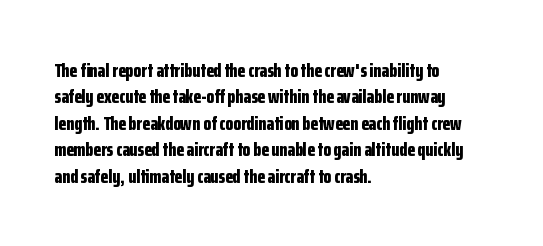
No extra tracking has been applied to these lines. The font is running at its bold setting. Students, observe: this is what conventionally led text looks like. Ascenders rise straight up at ninety degrees.
